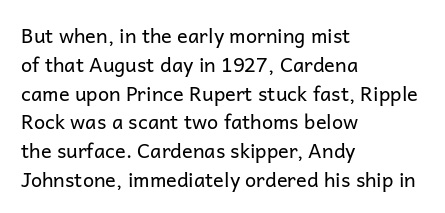
{"italic": "no", "bold": "no", "underline": "no", "align": "left", "line_spacing": "normal", "line_spacing_ratio": 1.44, "letter_spacing": "normal", "letter_spacing_em": 0.0, "glyph_px": 20}
